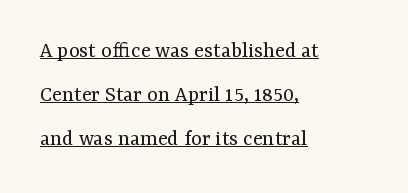
Q: Is the text bold? A: No.
Q: Is the text italic (slanted)? A: No, it is upright.
Q: Is the text underlined? A: Yes.
Q: How is the paragraph aligned? A: Left-aligned.
Q: Is the spacing between letters normal or unusually wide? A: Normal.
Q: Is the spacing between lines tight, normal or loose? A: Loose.
